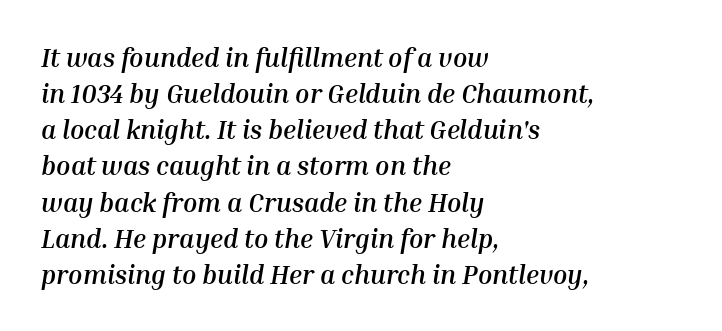
The image shows 26 px bold type, italic (leaning right); set left-aligned, normal line spacing (1.39x), normal letter spacing, not underlined.
